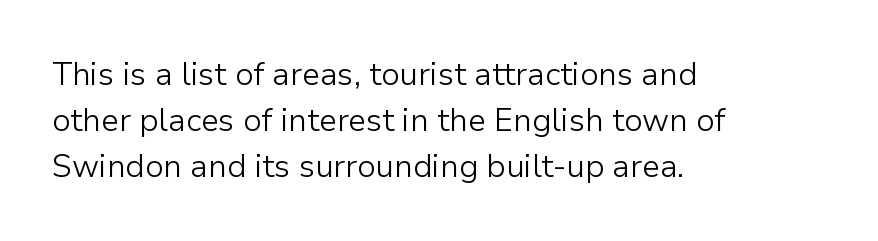
Q: Is the text bold? A: No.
Q: Is the text italic (slanted)? A: No, it is upright.
Q: Is the typeface a serif or a sans-serif typeface? A: Sans-serif.
Q: Is the text underlined? A: No.
Q: How is the paragraph aligned? A: Left-aligned.
Q: Is the spacing between letters normal or unusually wide? A: Normal.
Q: Is the spacing between lines tight, normal or loose? A: Normal.
Q: Width (condensed, normal, or wide)? A: Normal.
Q: Stroke contrast? A: Low.
Q: x-height? A: Medium.
Q: Monospaced? A: No.
